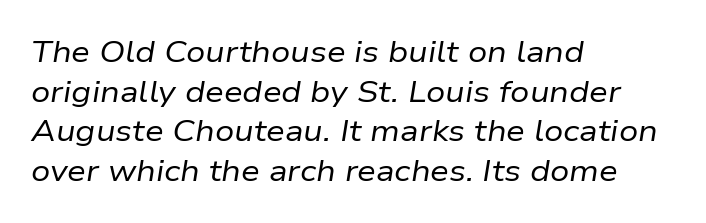
The passage is arranged the way most books set body copy — flush left. Heaviness? Minimal to ordinary, like unemphasized prose. No extra tracking has been applied to these lines. Observe the lean: these are italic letterforms.
